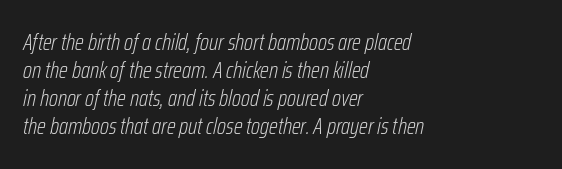
The image shows 23 px text type, italic (leaning right); set left-aligned, line spacing 1.22x, normal letter spacing, not underlined.
